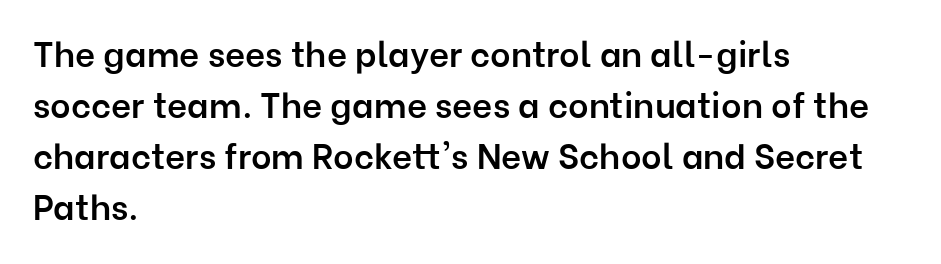
Q: Is the text bold? A: Semi-bold.
Q: Is the text italic (slanted)? A: No, it is upright.
Q: Is the typeface a serif or a sans-serif typeface? A: Sans-serif.
Q: Is the text underlined? A: No.
Q: How is the paragraph aligned? A: Left-aligned.
Q: Is the spacing between letters normal or unusually wide? A: Normal.
Q: Is the spacing between lines tight, normal or loose? A: Normal.
Q: Width (condensed, normal, or wide)? A: Normal.
Q: Stroke contrast? A: Low.
Q: x-height? A: Medium.
Q: Monospaced? A: No.
